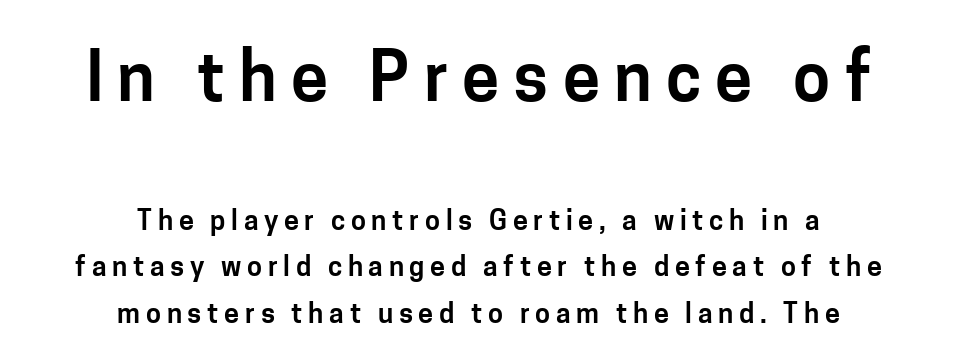
{"serif": "no", "italic": "no", "width": "normal", "stroke_contrast": "low", "x_height": "medium", "monospaced": "no", "underline": "no", "align": "center", "line_spacing_ratio": 1.72, "letter_spacing": "wide", "letter_spacing_em": 0.21, "larger_block": "first", "size_ratio": 2.48, "glyph_px": 67}
